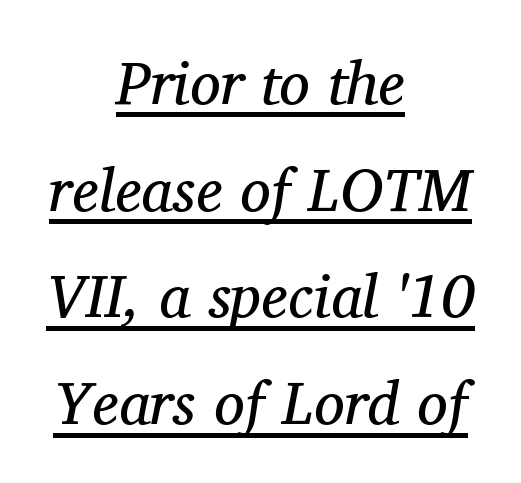
{"serif": "yes", "italic": "yes", "lean": "right", "slant_degrees": 11, "bold": "no", "weight": "regular", "width": "normal", "stroke_contrast": "medium", "x_height": "medium", "monospaced": "no", "underline": "yes", "align": "center", "line_spacing_ratio": 1.75, "letter_spacing": "normal", "letter_spacing_em": 0.0, "glyph_px": 61}
